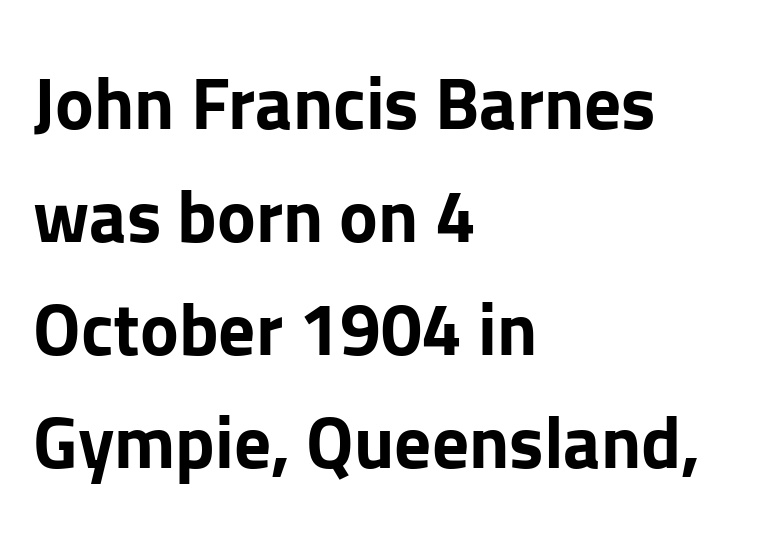
{"serif": "no", "italic": "no", "bold": "yes", "weight": "bold", "width": "normal", "stroke_contrast": "low", "x_height": "medium", "monospaced": "no", "underline": "no", "align": "left", "line_spacing": "normal", "line_spacing_ratio": 1.55, "letter_spacing": "normal", "letter_spacing_em": 0.0, "glyph_px": 73}
